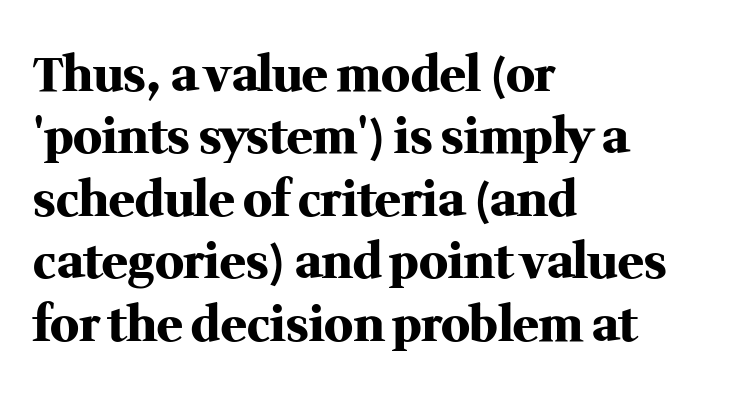
{"serif": "yes", "italic": "no", "bold": "yes", "weight": "heavy", "width": "normal", "stroke_contrast": "medium", "x_height": "medium", "monospaced": "no", "underline": "no", "align": "left", "line_spacing": "normal", "line_spacing_ratio": 1.3, "letter_spacing": "normal", "letter_spacing_em": 0.0, "glyph_px": 48}
